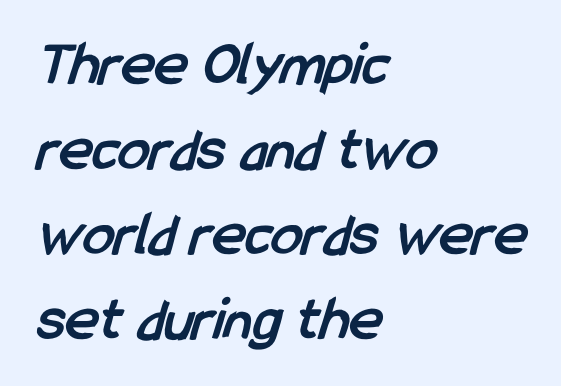
Note the varied advance widths — an 'i' is clearly narrower than an 'm'. One glance says typical: line gaps are just what's usual. Line beginnings align vertically; line endings do not. Here the glyphs are tracked normally, forming tight word shapes.
